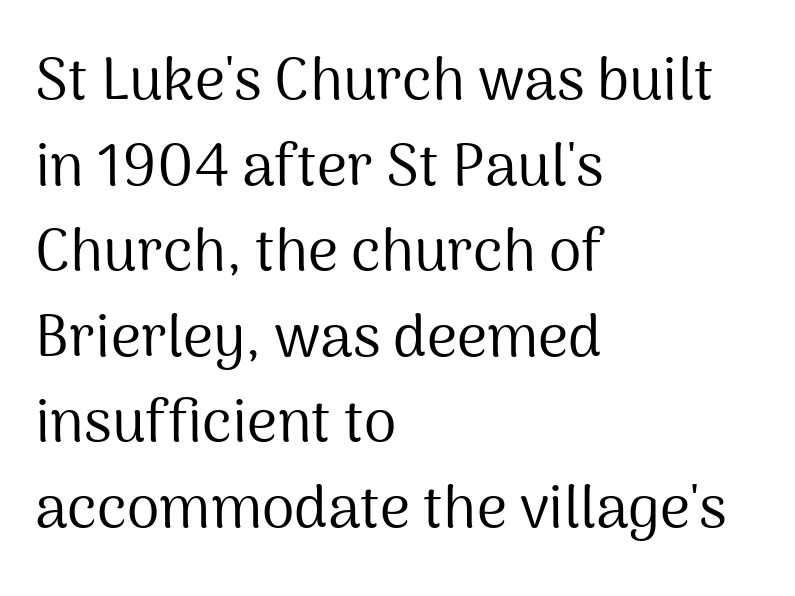
The image shows 59 px regular-weight sans-serif type, upright; set left-aligned, normal line spacing (1.45x), normal letter spacing, not underlined; medium stroke contrast and a medium x-height.
